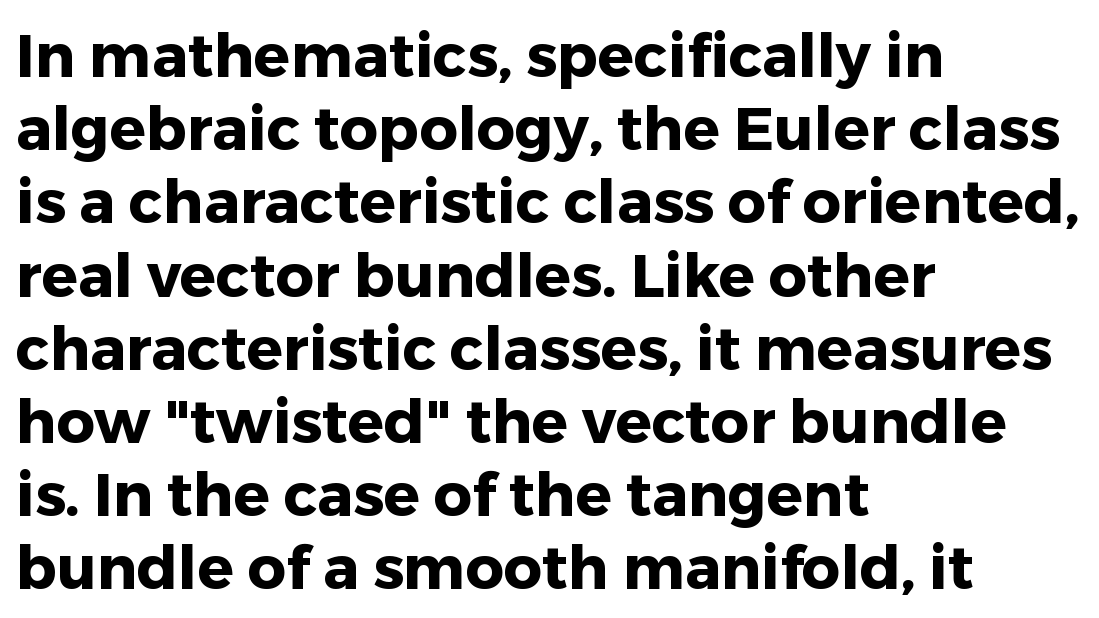
The passage is arranged the way most books set body copy — flush left. The words here are not underlined. When letters stand straight like this, we call the style roman or upright. You'd pick this weight for a headline — it's a proper bold.
